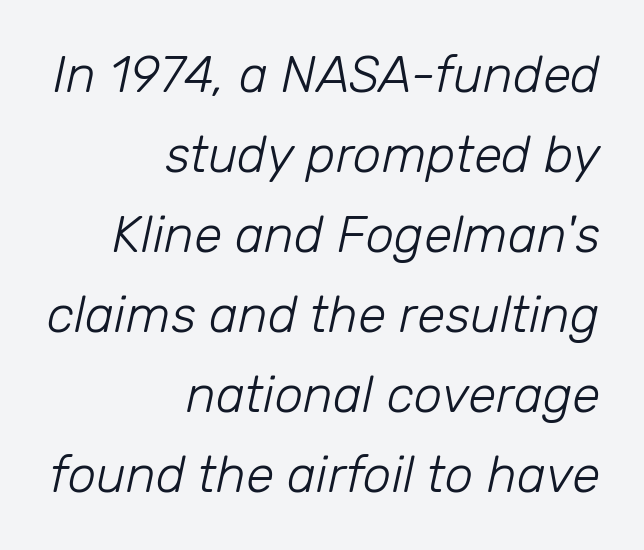
Tracking value appears to be zero — textbook default spacing. Every row of glyphs terminates at an identical x-position on the right. Vertically, the passage feels balanced, rows spaced as you'd expect. The typesetting does not lean heavy: it is not bold.
